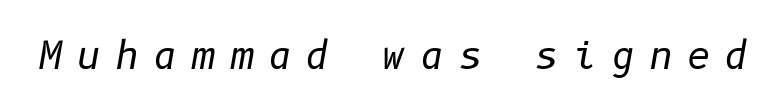
{"italic": "yes", "lean": "right", "slant_degrees": 10, "bold": "no", "weight": "regular", "width": "normal", "stroke_contrast": "low", "x_height": "medium", "underline": "no", "letter_spacing": "wide", "letter_spacing_em": 0.38, "glyph_px": 37}
